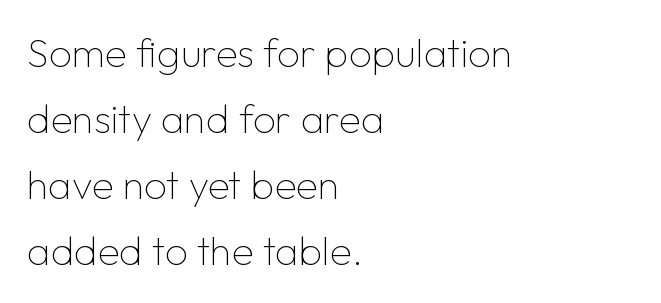
{"serif": "no", "italic": "no", "bold": "no", "weight": "thin", "width": "normal", "stroke_contrast": "low", "x_height": "medium", "monospaced": "no", "underline": "no", "align": "left", "line_spacing": "normal", "line_spacing_ratio": 1.65, "letter_spacing": "normal", "letter_spacing_em": 0.0, "glyph_px": 40}
